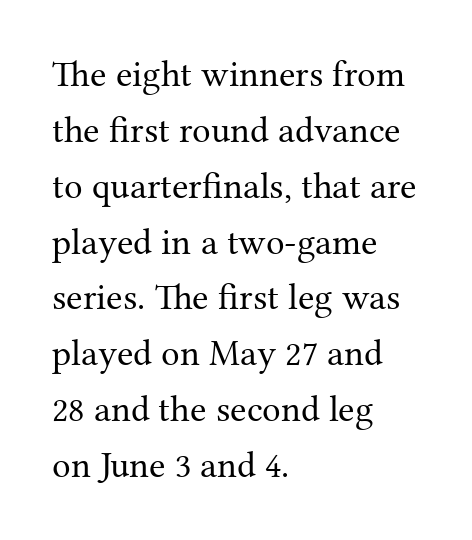
{"serif": "yes", "italic": "no", "bold": "no", "weight": "regular", "width": "normal", "stroke_contrast": "medium", "x_height": "medium", "monospaced": "no", "underline": "no", "align": "left", "line_spacing": "normal", "line_spacing_ratio": 1.51, "letter_spacing": "normal", "letter_spacing_em": 0.0, "glyph_px": 37}
